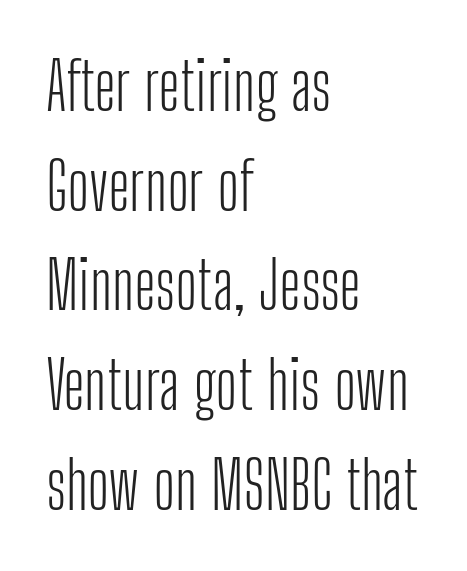
Nothing sits at the stroke ends, so this counts as sans-serif. Honestly, the row spacing looks completely unremarkable. The passage is arranged the way most books set body copy — flush left. The rendering keeps characters at their native spacing. Italic: no, the glyphs are upright roman.
